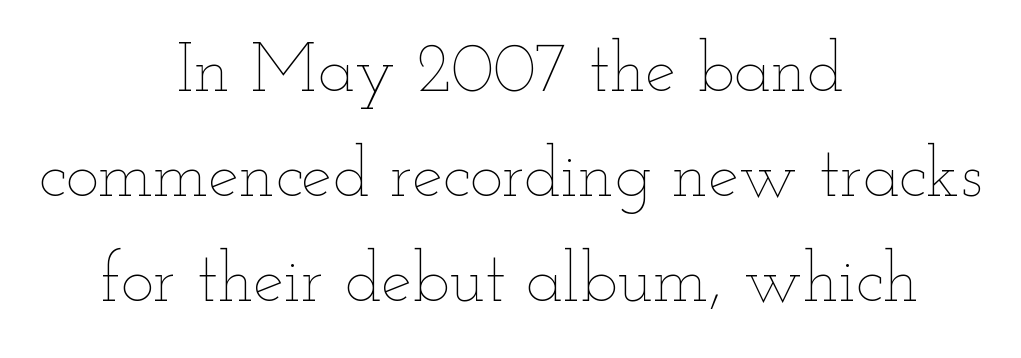
The image shows 69 px thin, wide type, upright; set centered, normal line spacing (1.52x), normal letter spacing, not underlined; low stroke contrast and a small x-height.
